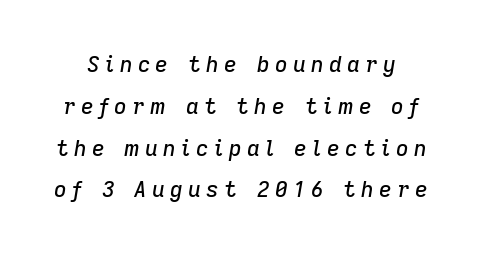
The image shows 22 px text type, italic (leaning right); set loose line spacing (1.9x), unusually wide letter spacing (+0.24 em), not underlined.
